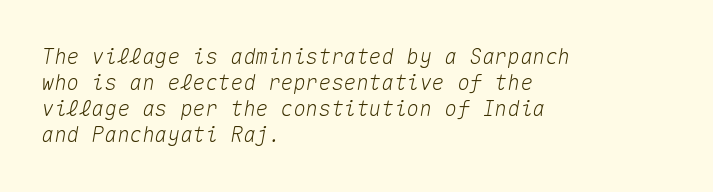
The image shows 21 px text type, italic (leaning right); set left-aligned, line spacing 1.24x, normal letter spacing, not underlined.
